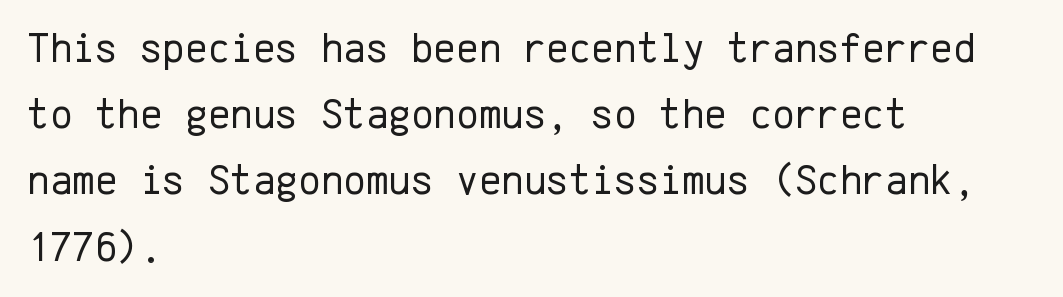
The foot of each line stays bare and open. This is roman type, the default non-slanted kind. The passage shown is typeset with a sans-serif family. Rows of type keep a routine distance in the vertical direction. Caption: standard tracking, unaltered.
